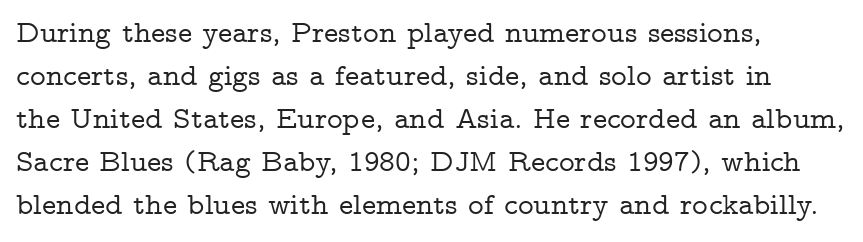
The rendering shows small feet on the letterforms — a serif design. Line spacing here is normal. The rag falls on the right side of this text block. Every character sits straight up, as roman type does. Spacing verdict: proportional, widths tailored to each character. There is no visible air inserted between adjacent glyphs.
